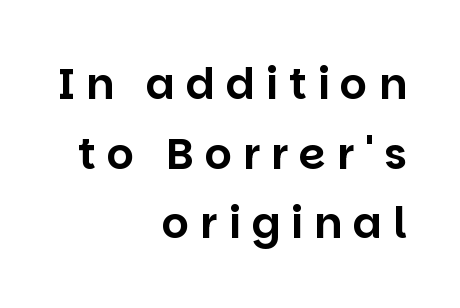
Q: Is the text italic (slanted)? A: No, it is upright.
Q: Is the typeface a serif or a sans-serif typeface? A: Sans-serif.
Q: Is the text underlined? A: No.
Q: How is the paragraph aligned? A: Right-aligned.
Q: Is the spacing between letters normal or unusually wide? A: Unusually wide.
Q: Is the spacing between lines tight, normal or loose? A: Normal.
Q: Width (condensed, normal, or wide)? A: Normal.
Q: Stroke contrast? A: Low.
Q: x-height? A: Large.
Q: Monospaced? A: No.
